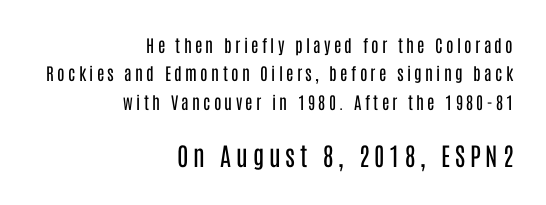
These lines stack with their right ends in a neat column. Baseline-to-baseline distance is the conventional proportion of letter height. The letters stand straight up with perfectly vertical stems. Stems here are at most as thick as an everyday book face. Descenders hang freely into open space.
